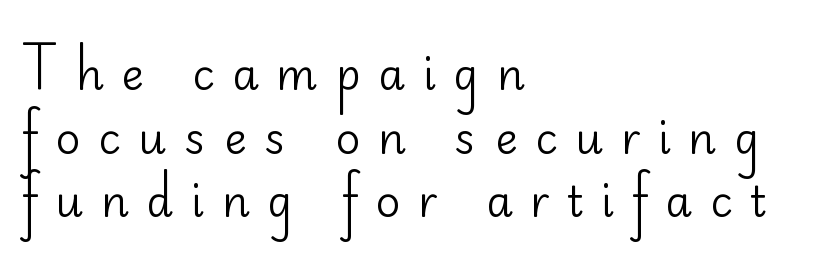
Observe the absence of serifs on each vertical stroke in this sample. Each letter keeps its own natural width here, so spacing adapts to shape. How are the letters spaced? Widely, with obvious added tracking. The typesetting does not lean heavy: it is not bold.
